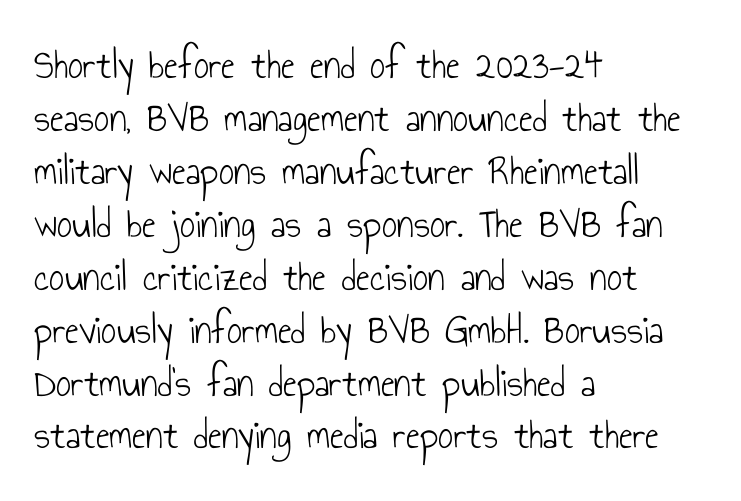
The image shows 42 px light, condensed sans-serif type, upright; set left-aligned, normal line spacing (1.26x), normal letter spacing, not underlined; low stroke contrast and a small x-height.
